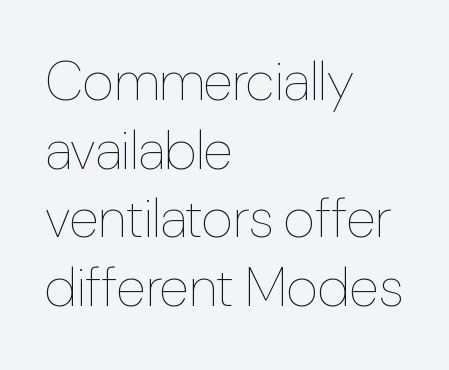
Q: Is the text bold? A: No.
Q: Is the text italic (slanted)? A: No, it is upright.
Q: Is the text underlined? A: No.
Q: How is the paragraph aligned? A: Left-aligned.
Q: Is the spacing between letters normal or unusually wide? A: Normal.
Q: Is the spacing between lines tight, normal or loose? A: Normal.
Q: Width (condensed, normal, or wide)? A: Condensed.
Q: Stroke contrast? A: Low.
Q: x-height? A: Medium.
Q: Monospaced? A: No.
